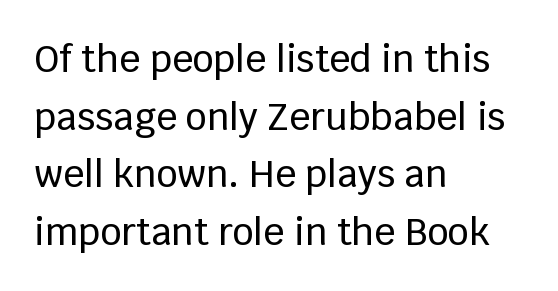
Q: Is the text italic (slanted)? A: No, it is upright.
Q: Is the typeface a serif or a sans-serif typeface? A: Sans-serif.
Q: Is the text underlined? A: No.
Q: How is the paragraph aligned? A: Left-aligned.
Q: Is the spacing between letters normal or unusually wide? A: Normal.
Q: Is the spacing between lines tight, normal or loose? A: Normal.
Q: Width (condensed, normal, or wide)? A: Normal.
Q: Stroke contrast? A: Low.
Q: x-height? A: Large.
Q: Monospaced? A: No.
